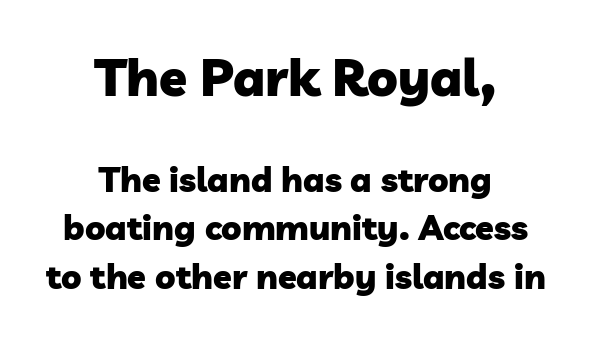
Q: Is the text bold? A: Yes.
Q: Is the typeface a serif or a sans-serif typeface? A: Sans-serif.
Q: Is the text underlined? A: No.
Q: How is the paragraph aligned? A: Centered.
Q: Is the spacing between letters normal or unusually wide? A: Normal.
Q: Is the spacing between lines tight, normal or loose? A: Normal.
Q: Which block of text is set in a larger size, the first (top) or the second (bottom)? A: The first (top) one.
Q: Width (condensed, normal, or wide)? A: Normal.
Q: Stroke contrast? A: Low.
Q: x-height? A: Medium.
Q: Monospaced? A: No.
